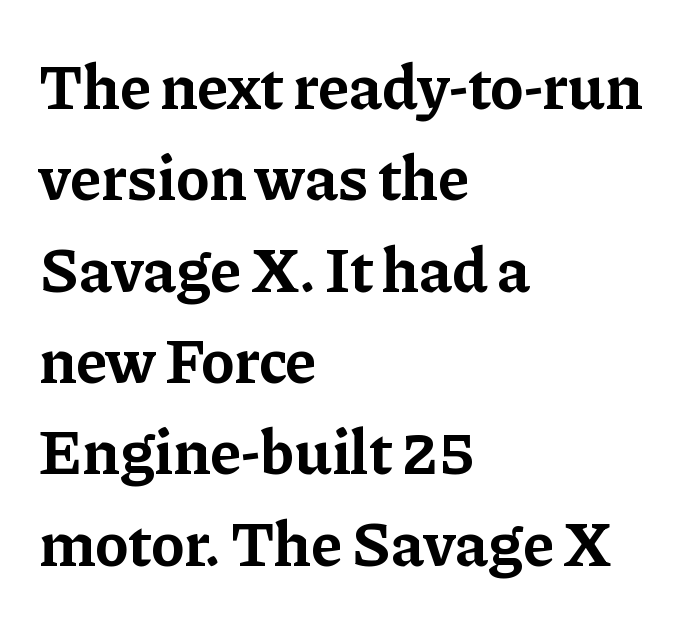
{"serif": "yes", "italic": "no", "bold": "yes", "weight": "bold", "width": "normal", "stroke_contrast": "low", "x_height": "medium", "monospaced": "no", "underline": "no", "align": "left", "line_spacing": "normal", "line_spacing_ratio": 1.45, "letter_spacing": "normal", "letter_spacing_em": 0.0, "glyph_px": 63}
